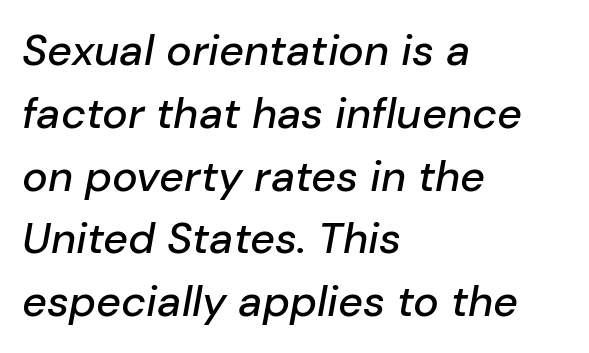
{"italic": "yes", "lean": "right", "slant_degrees": 10, "width": "normal", "stroke_contrast": "low", "x_height": "medium", "monospaced": "no", "underline": "no", "align": "left", "line_spacing": "normal", "line_spacing_ratio": 1.46, "letter_spacing": "normal", "letter_spacing_em": 0.0, "glyph_px": 43}
